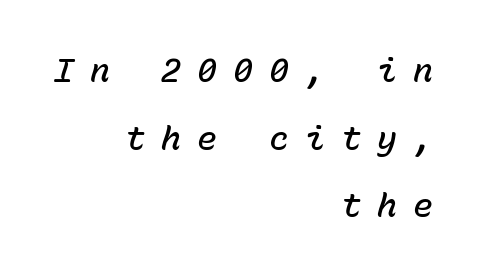
{"italic": "yes", "lean": "right", "slant_degrees": 15, "bold": "semi", "weight": "semibold", "width": "normal", "stroke_contrast": "low", "x_height": "medium", "monospaced": "yes", "underline": "no", "align": "right", "line_spacing": "loose", "line_spacing_ratio": 2.05, "letter_spacing": "wide", "letter_spacing_em": 0.49, "glyph_px": 33}
